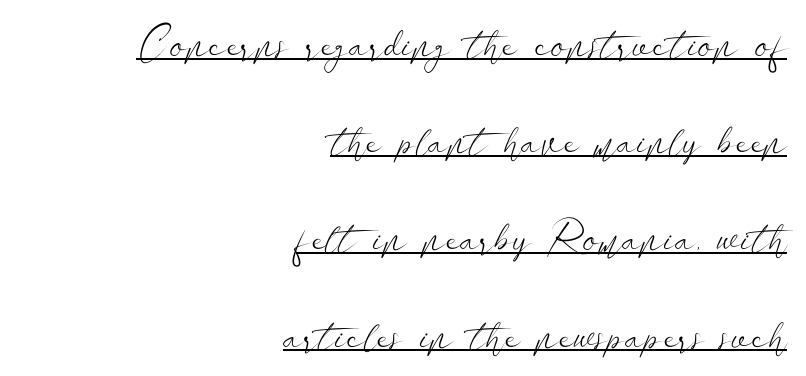
{"serif": "no", "bold": "no", "weight": "light", "width": "wide", "stroke_contrast": "low", "x_height": "small", "monospaced": "no", "underline": "yes", "align": "right", "line_spacing": "loose", "line_spacing_ratio": 2.26, "letter_spacing": "normal", "letter_spacing_em": 0.0, "glyph_px": 43}
